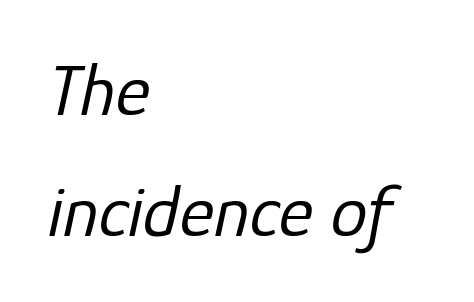
Q: Is the text bold? A: No.
Q: Is the text italic (slanted)? A: Yes, it leans right by about 12 degrees.
Q: Is the text underlined? A: No.
Q: How is the paragraph aligned? A: Left-aligned.
Q: Is the spacing between letters normal or unusually wide? A: Normal.
Q: Is the spacing between lines tight, normal or loose? A: Normal.
Q: Width (condensed, normal, or wide)? A: Normal.
Q: Stroke contrast? A: Low.
Q: x-height? A: Medium.
Q: Monospaced? A: No.
